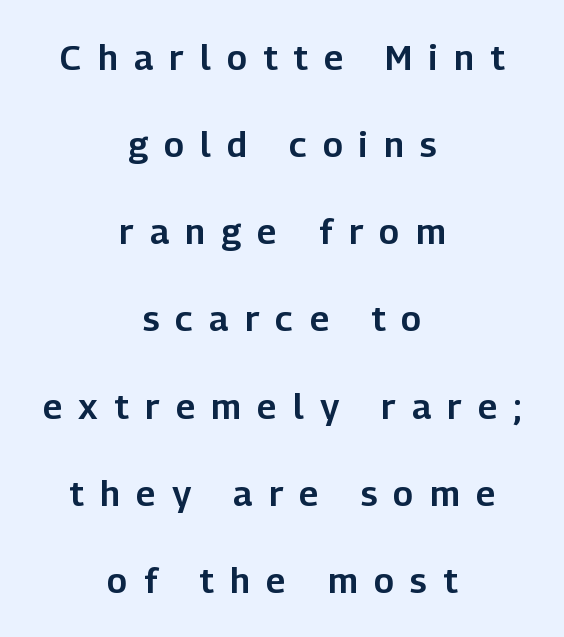
{"serif": "no", "italic": "no", "width": "normal", "stroke_contrast": "low", "x_height": "medium", "monospaced": "no", "underline": "no", "align": "center", "line_spacing": "loose", "line_spacing_ratio": 2.49, "letter_spacing": "wide", "letter_spacing_em": 0.47, "glyph_px": 35}
